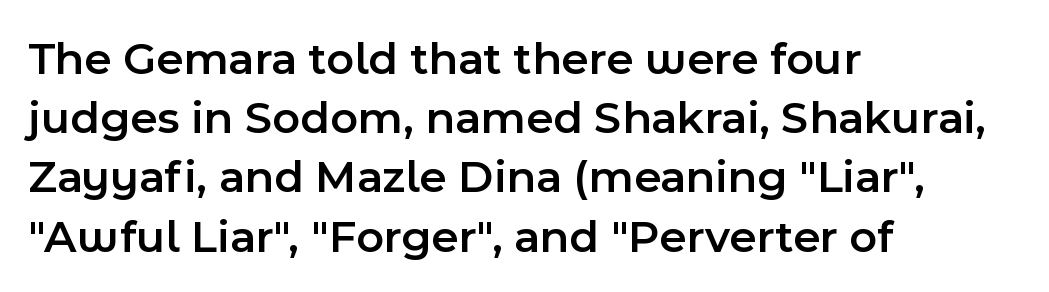
Q: Is the text bold? A: Semi-bold.
Q: Is the text italic (slanted)? A: No, it is upright.
Q: Is the typeface a serif or a sans-serif typeface? A: Sans-serif.
Q: Is the text underlined? A: No.
Q: How is the paragraph aligned? A: Left-aligned.
Q: Is the spacing between letters normal or unusually wide? A: Normal.
Q: Is the spacing between lines tight, normal or loose? A: Normal.
Q: Width (condensed, normal, or wide)? A: Normal.
Q: x-height? A: Medium.
Q: Monospaced? A: No.
